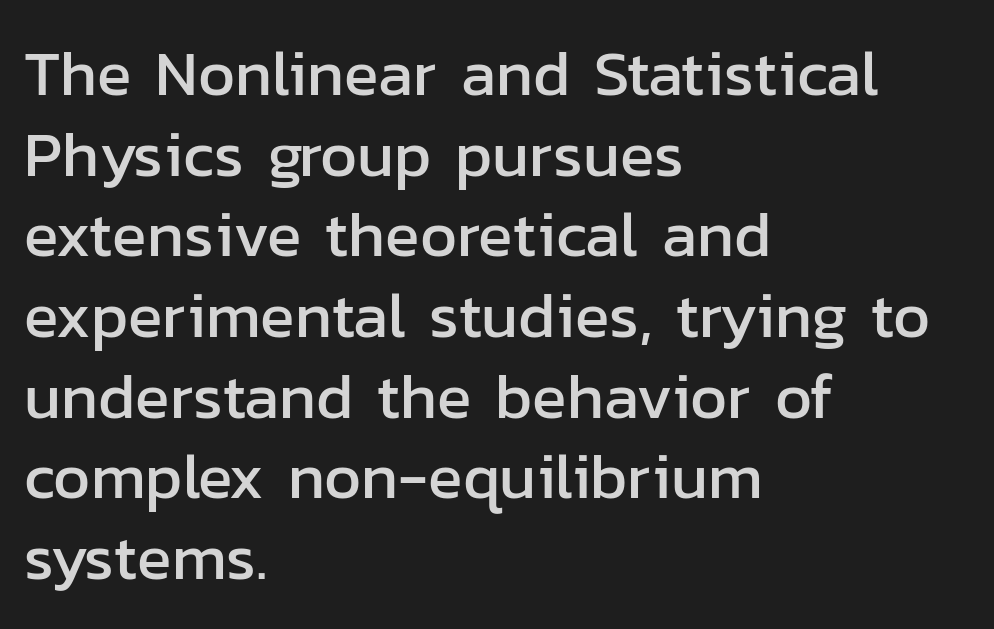
The image shows 64 px sans-serif type, upright; set left-aligned, normal line spacing (1.26x), normal letter spacing, not underlined; low stroke contrast and a medium x-height.
